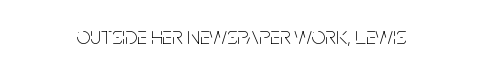
The rendering keeps characters at their native spacing. The font sits on the lighter half of the weight spectrum, regular included. Quick note: underline off. Is there any slant? The stems are plumb.
